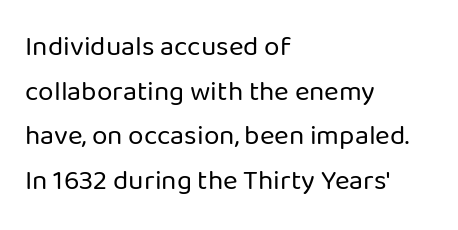
{"serif": "no", "italic": "no", "bold": "no", "weight": "regular", "width": "normal", "stroke_contrast": "low", "x_height": "medium", "monospaced": "no", "underline": "no", "align": "left", "line_spacing": "normal", "line_spacing_ratio": 1.59, "letter_spacing": "normal", "letter_spacing_em": 0.0, "glyph_px": 28}
